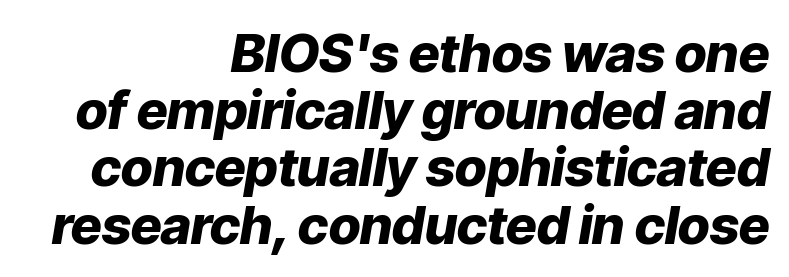
Is the type slanted? Yes — the strokes lean at a clear angle. Very little white space separates one row of letters from the next. Compared with an ordinary text face, these strokes are far heavier — a full bold. The zone under the glyphs is completely vacant. The paragraph has a hard right edge and a soft left edge. Spacing verdict: proportional, widths tailored to each character.
